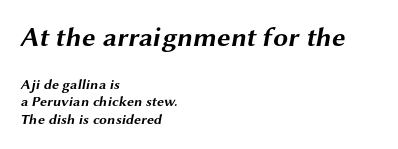
Q: Is the text bold? A: Yes.
Q: Is the text underlined? A: No.
Q: How is the paragraph aligned? A: Left-aligned.
Q: Is the spacing between letters normal or unusually wide? A: Normal.
Q: Which block of text is set in a larger size, the first (top) or the second (bottom)? A: The first (top) one.
